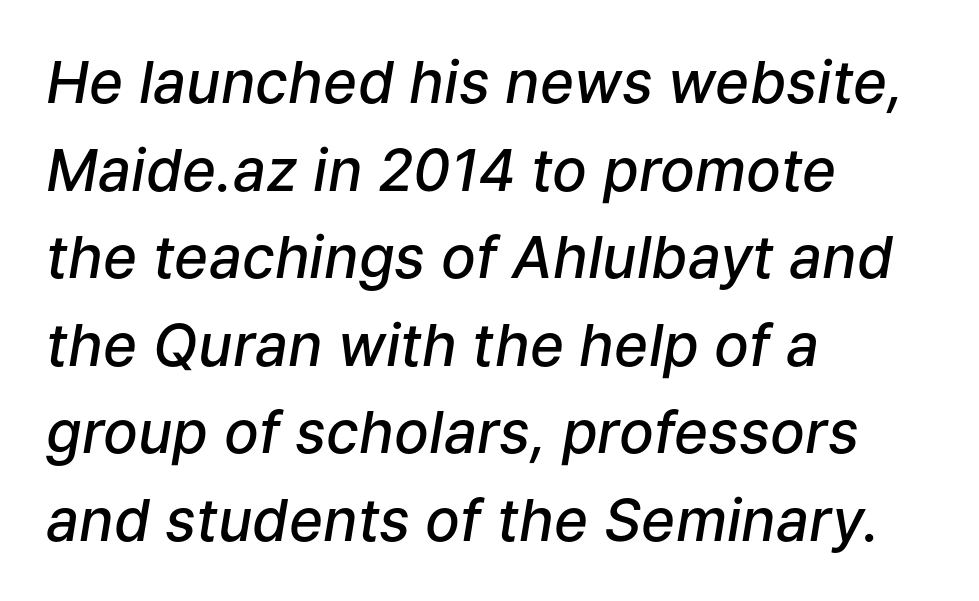
The gaps between neighbouring characters are ordinary and unremarkable. A clean baseline with only descenders dipping below it. One glance says typical: line gaps are just what's usual. Bold? Not quite — semibold, heavier than regular but stopping short. A typesetter would call this proportional, since set widths differ per character. Slant detected: the letters are inclined.
